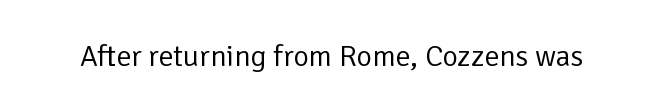
The image shows 30 px regular-weight sans-serif type, upright; set normal letter spacing, not underlined; low stroke contrast and a medium x-height.
